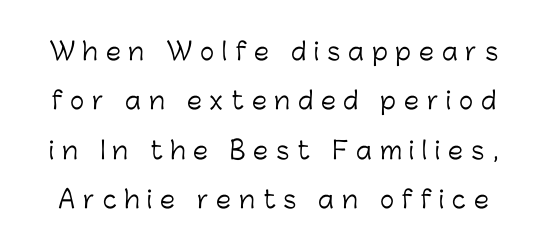
The specimen reads as upright at a glance. A typesetter would call this heavily tracked-out type. The rendering uses a large line-height, opening up the rows. Plain, unruled lines of type. The font is comparable to plain body text, perhaps lighter.
